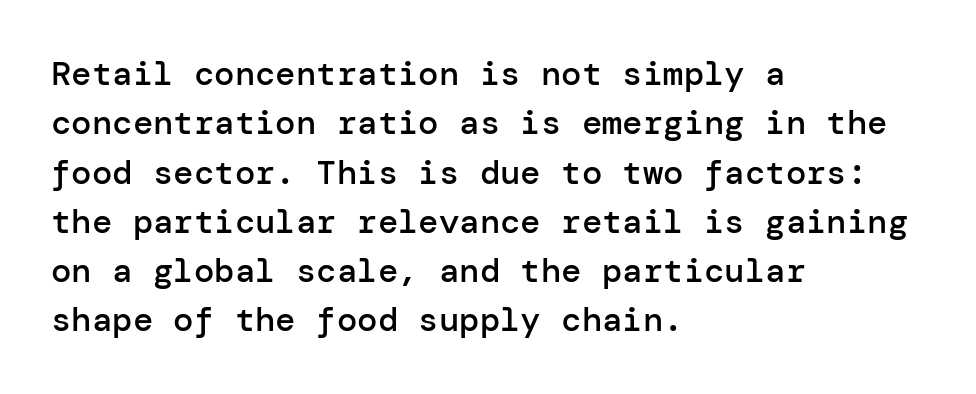
{"serif": "no", "italic": "no", "bold": "semi", "weight": "semibold", "width": "normal", "stroke_contrast": "low", "x_height": "medium", "underline": "no", "align": "left", "line_spacing": "normal", "line_spacing_ratio": 1.45, "letter_spacing": "normal", "letter_spacing_em": 0.0, "glyph_px": 34}
